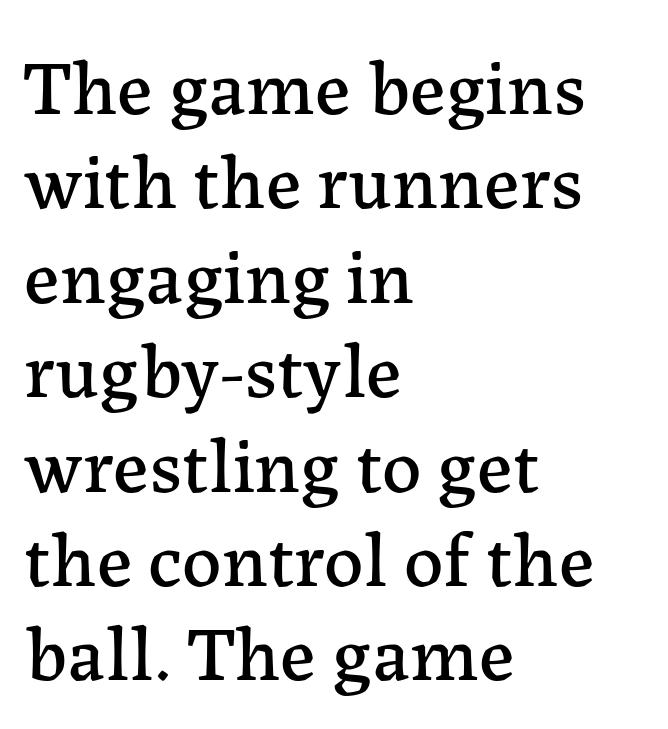
Glyph-to-glyph distance matches everyday printed text. Caption: multi-line text, flush left, ragged right. Words float on clear page, feet unadorned. When letters stand straight like this, we call the style roman or upright. The type family on display is of the serif kind.
